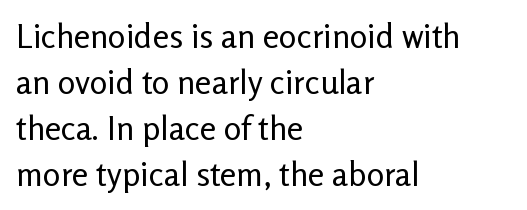
{"serif": "no", "italic": "no", "bold": "no", "weight": "regular", "width": "normal", "stroke_contrast": "low", "x_height": "medium", "monospaced": "no", "underline": "no", "align": "left", "line_spacing": "normal", "line_spacing_ratio": 1.39, "letter_spacing": "normal", "letter_spacing_em": 0.0, "glyph_px": 33}
